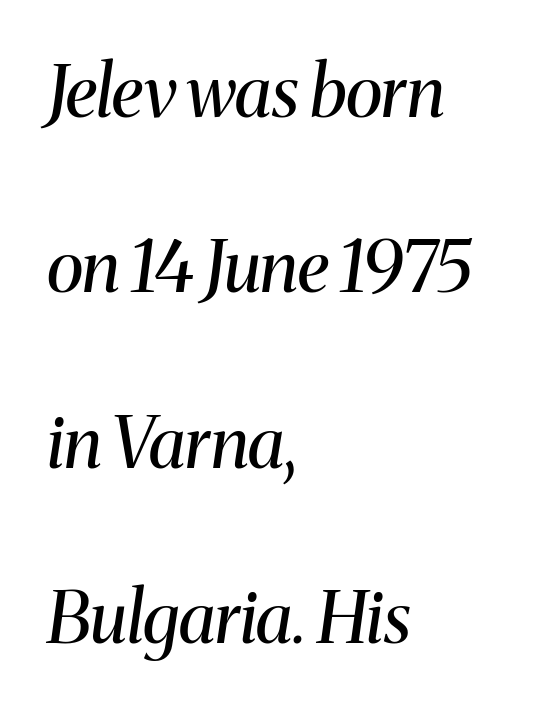
Q: Is the text bold? A: No.
Q: Is the text italic (slanted)? A: Yes, it leans right by about 8 degrees.
Q: Is the typeface a serif or a sans-serif typeface? A: Serif.
Q: Is the text underlined? A: No.
Q: How is the paragraph aligned? A: Left-aligned.
Q: Is the spacing between letters normal or unusually wide? A: Normal.
Q: Is the spacing between lines tight, normal or loose? A: Loose.
Q: Width (condensed, normal, or wide)? A: Normal.
Q: Stroke contrast? A: Medium.
Q: x-height? A: Medium.
Q: Monospaced? A: No.
